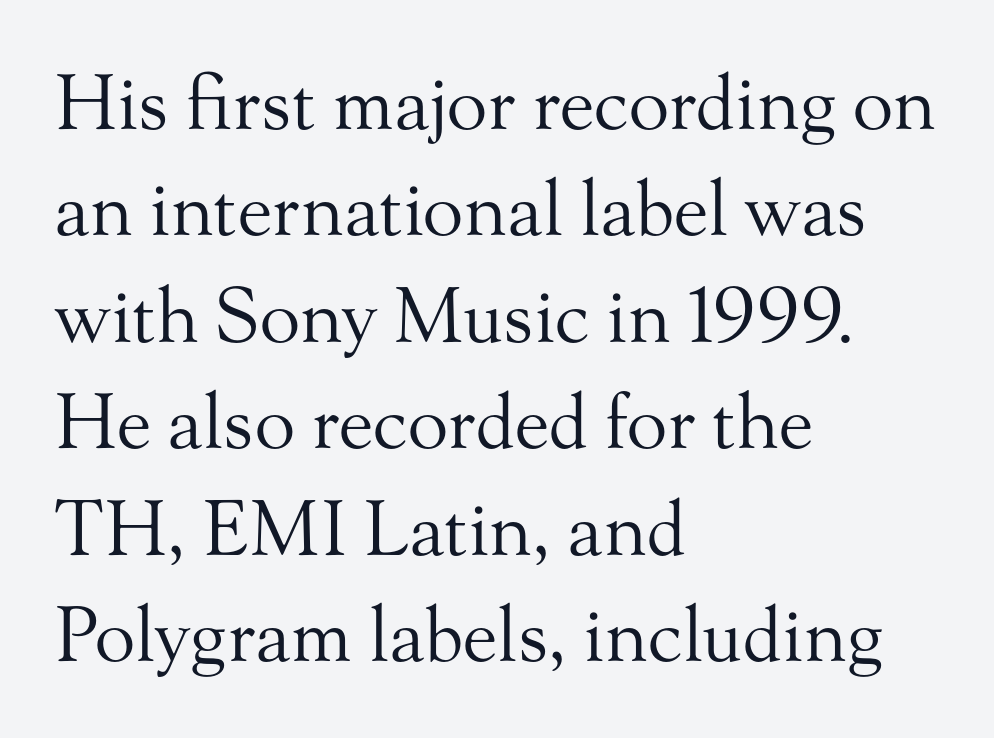
The image shows 75 px regular-weight serif type, upright; set left-aligned, normal line spacing (1.42x), normal letter spacing, not underlined; medium stroke contrast and a small x-height.
